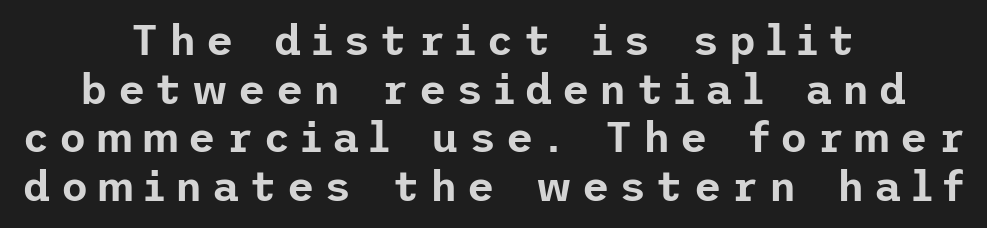
Typeset on center — no edge is straight. Nobody drew a line under any word here. Tracking here is generous; glyphs stand well apart from one another. Ascenders rise straight up at ninety degrees.
